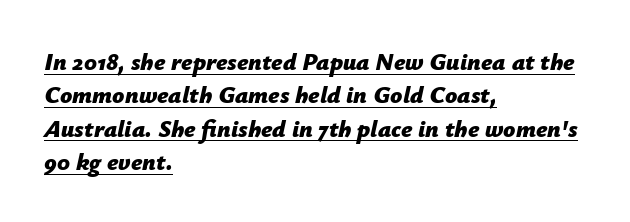
Q: Is the text bold? A: Yes.
Q: Is the text italic (slanted)? A: Yes, it leans right by about 12 degrees.
Q: Is the text underlined? A: Yes.
Q: How is the paragraph aligned? A: Left-aligned.
Q: Is the spacing between letters normal or unusually wide? A: Normal.
Q: Is the spacing between lines tight, normal or loose? A: Normal.
